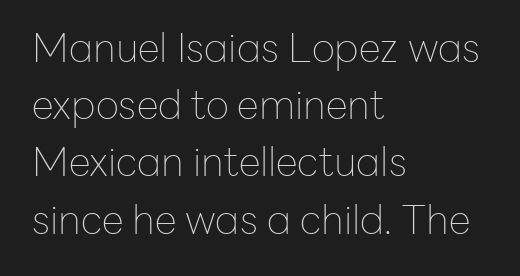
Q: Is the text bold? A: No.
Q: Is the text italic (slanted)? A: No, it is upright.
Q: Is the typeface a serif or a sans-serif typeface? A: Sans-serif.
Q: Is the text underlined? A: No.
Q: How is the paragraph aligned? A: Left-aligned.
Q: Is the spacing between letters normal or unusually wide? A: Normal.
Q: Is the spacing between lines tight, normal or loose? A: Normal.
Q: Width (condensed, normal, or wide)? A: Normal.
Q: Stroke contrast? A: Low.
Q: x-height? A: Medium.
Q: Monospaced? A: No.
